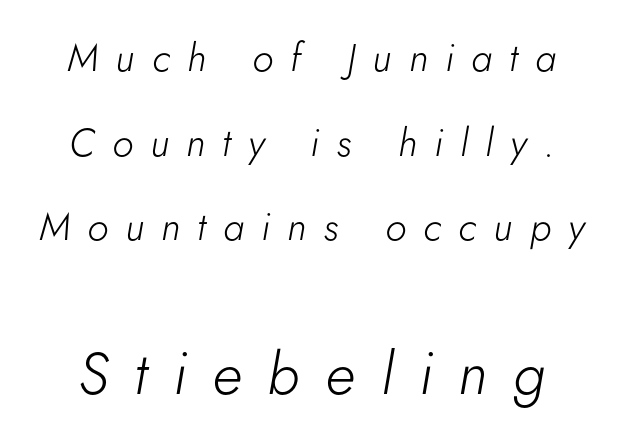
{"italic": "yes", "lean": "right", "slant_degrees": 5, "bold": "no", "weight": "light", "width": "normal", "stroke_contrast": "low", "x_height": "small", "monospaced": "no", "underline": "no", "line_spacing": "loose", "line_spacing_ratio": 2.17, "letter_spacing": "wide", "letter_spacing_em": 0.44, "larger_block": "second", "size_ratio": 1.51, "glyph_px": 59}
